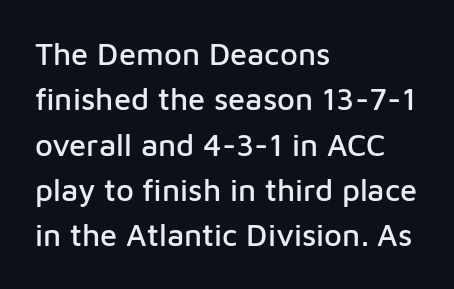
Classification — sans serif. In CSS terms this would be text-align: left. Nothing unusual about the tracking: characters are spaced as the font intends. Summary of vertical rhythm: regular, with standard interline spacing. The specimen omits any rule beneath the text block's lines. These lines were composed using upright roman letters.
